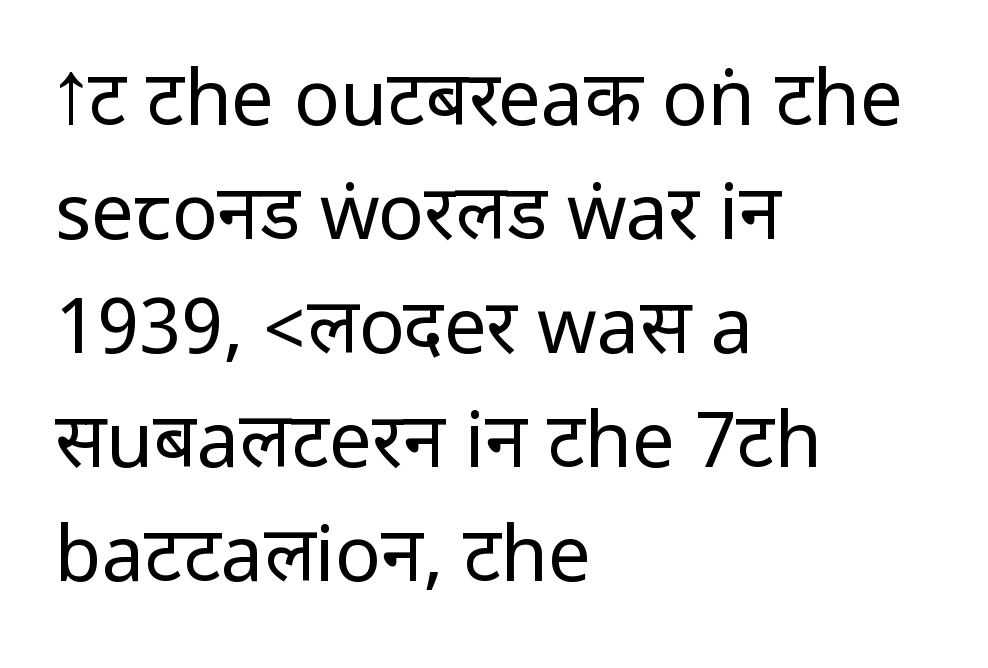
{"serif": "no", "italic": "no", "bold": "no", "weight": "regular", "width": "condensed", "stroke_contrast": "low", "underline": "no", "align": "left", "line_spacing": "normal", "line_spacing_ratio": 1.5, "letter_spacing": "normal", "letter_spacing_em": 0.0, "glyph_px": 76}
